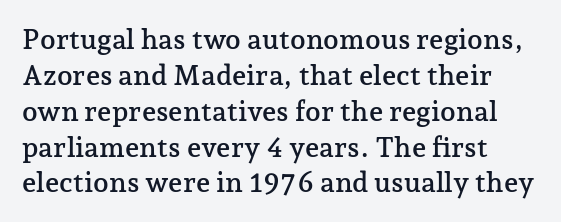
Q: Is the text italic (slanted)? A: No, it is upright.
Q: Is the typeface a serif or a sans-serif typeface? A: Serif.
Q: Is the text underlined? A: No.
Q: Is the spacing between letters normal or unusually wide? A: Normal.
Q: Is the spacing between lines tight, normal or loose? A: Normal.
Q: Width (condensed, normal, or wide)? A: Normal.
Q: Stroke contrast? A: Low.
Q: x-height? A: Medium.
Q: Monospaced? A: No.
